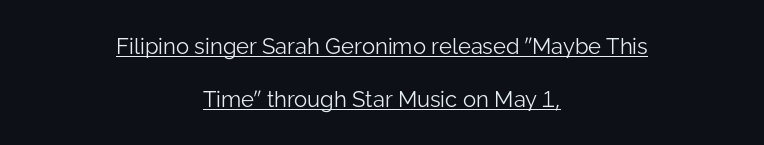
The image shows 22 px text type, upright; set centered, loose line spacing (2.39x), normal letter spacing, underlined.
